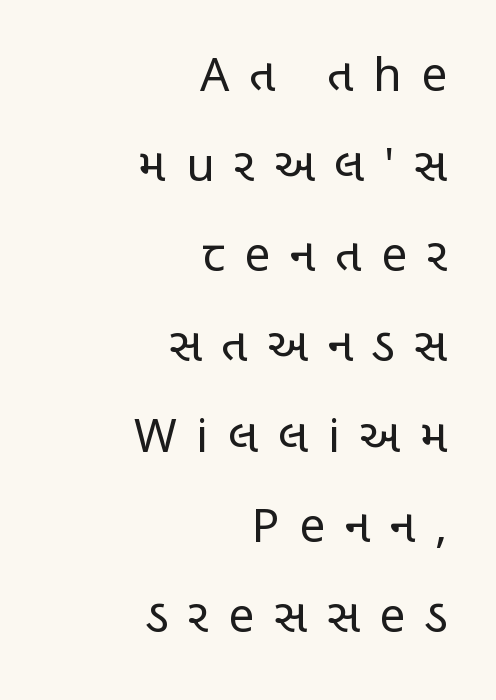
Q: Is the text bold? A: No.
Q: Is the text italic (slanted)? A: No, it is upright.
Q: Is the typeface a serif or a sans-serif typeface? A: Sans-serif.
Q: Is the text underlined? A: No.
Q: How is the paragraph aligned? A: Right-aligned.
Q: Is the spacing between letters normal or unusually wide? A: Unusually wide.
Q: Is the spacing between lines tight, normal or loose? A: Loose.
Q: Width (condensed, normal, or wide)? A: Condensed.
Q: Stroke contrast? A: Low.
Q: x-height? A: Large.
Q: Monospaced? A: No.
